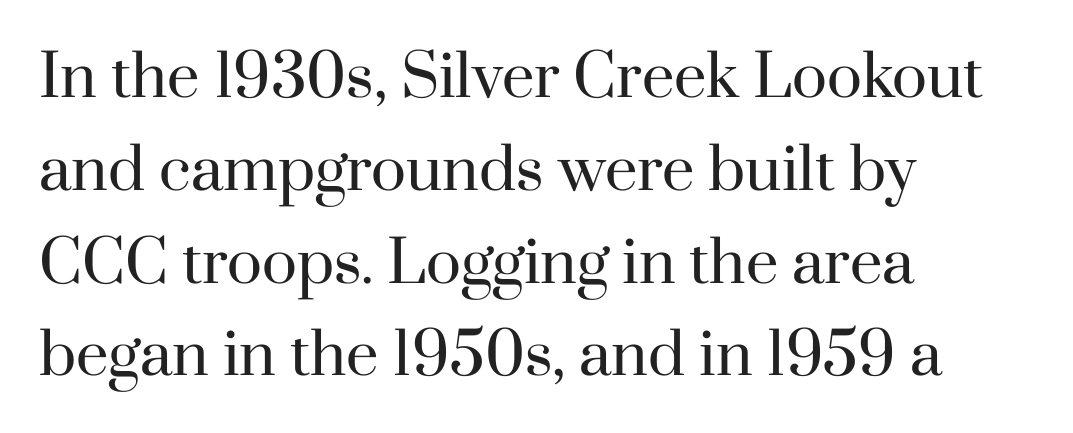
{"serif": "yes", "italic": "no", "bold": "no", "weight": "regular", "width": "normal", "stroke_contrast": "high", "x_height": "small", "monospaced": "no", "underline": "no", "align": "left", "line_spacing": "normal", "line_spacing_ratio": 1.6, "letter_spacing": "normal", "letter_spacing_em": 0.0, "glyph_px": 58}
